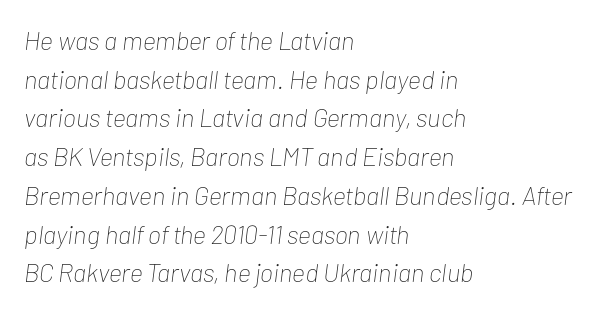
Q: Is the text bold? A: No.
Q: Is the text italic (slanted)? A: Yes, it leans right by about 7 degrees.
Q: Is the text underlined? A: No.
Q: How is the paragraph aligned? A: Left-aligned.
Q: Is the spacing between letters normal or unusually wide? A: Normal.
Q: Is the spacing between lines tight, normal or loose? A: Normal.
